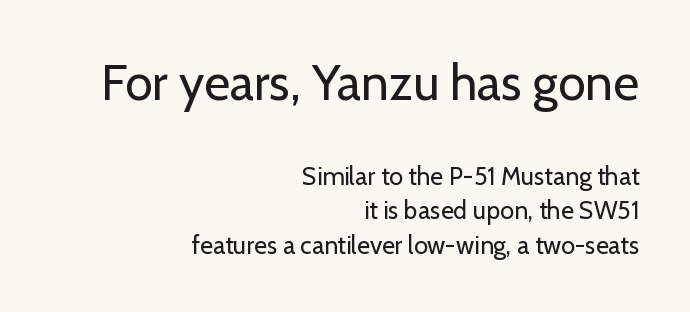
The image shows 50 px regular-weight sans-serif type, upright; set right-aligned, normal line spacing (1.38x), normal letter spacing, not underlined; the first (top) block is 2.0x larger; low stroke contrast and a medium x-height.
